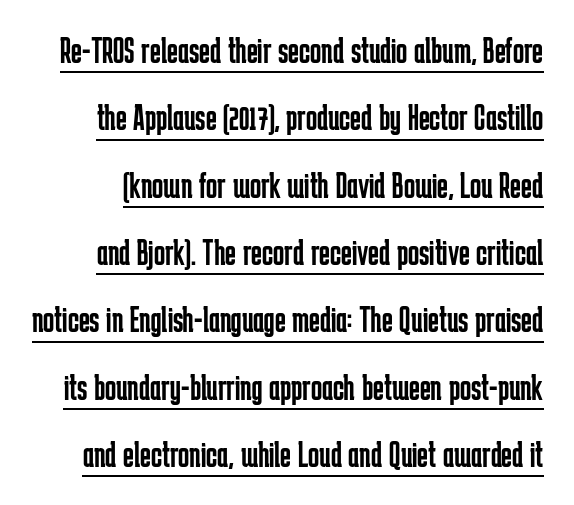
The typeface has the unassuming heft of standard copy or less. Typographically, this falls in the sans-serif category. The line texture is even and compact thanks to regular tracking. Italic: no, the glyphs are upright roman.
